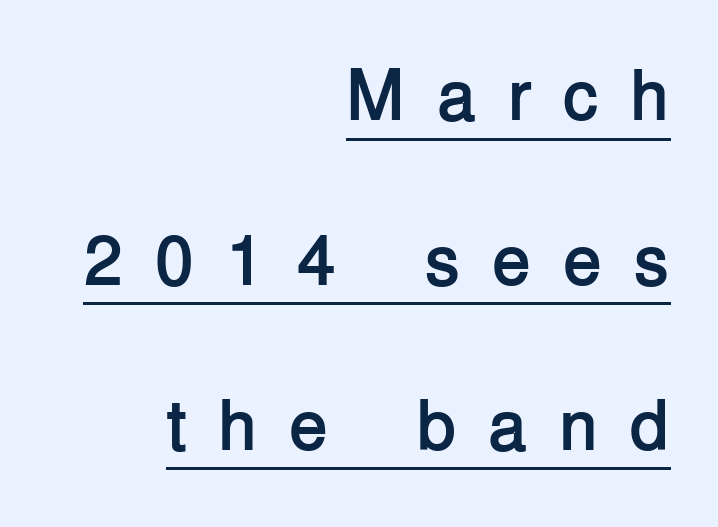
{"serif": "no", "italic": "no", "bold": "yes", "weight": "semibold", "width": "normal", "stroke_contrast": "low", "x_height": "medium", "monospaced": "no", "underline": "yes", "align": "right", "line_spacing": "loose", "line_spacing_ratio": 2.29, "letter_spacing": "wide", "letter_spacing_em": 0.43, "glyph_px": 72}
